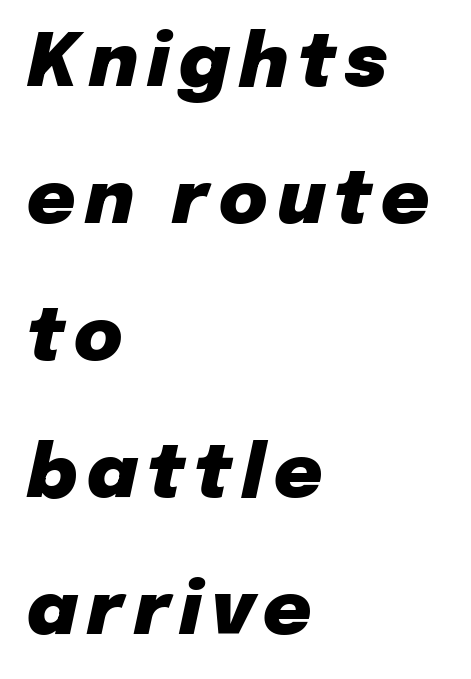
Q: Is the text bold? A: Yes.
Q: Is the text italic (slanted)? A: Yes, it leans right by about 12 degrees.
Q: Is the text underlined? A: No.
Q: How is the paragraph aligned? A: Left-aligned.
Q: Width (condensed, normal, or wide)? A: Normal.
Q: Stroke contrast? A: Low.
Q: x-height? A: Medium.
Q: Monospaced? A: No.
